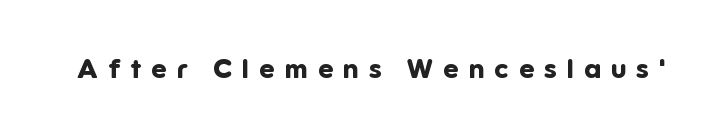
The image shows 27 px bold type, upright; set unusually wide letter spacing (+0.38 em), not underlined.
